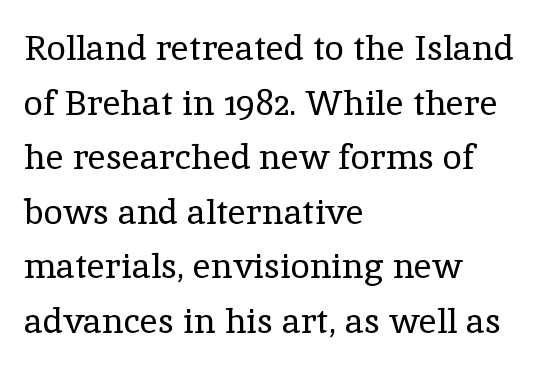
Q: Is the text bold? A: No.
Q: Is the text italic (slanted)? A: No, it is upright.
Q: Is the typeface a serif or a sans-serif typeface? A: Serif.
Q: Is the text underlined? A: No.
Q: How is the paragraph aligned? A: Left-aligned.
Q: Is the spacing between letters normal or unusually wide? A: Normal.
Q: Is the spacing between lines tight, normal or loose? A: Normal.
Q: Width (condensed, normal, or wide)? A: Normal.
Q: x-height? A: Medium.
Q: Monospaced? A: No.
